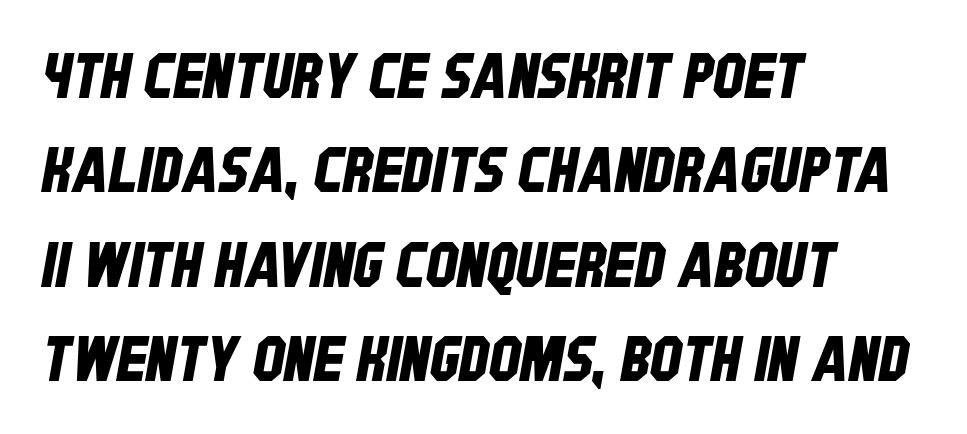
The image shows 63 px condensed sans-serif type; set left-aligned, normal line spacing (1.5x), normal letter spacing, not underlined; low stroke contrast and a large x-height.
